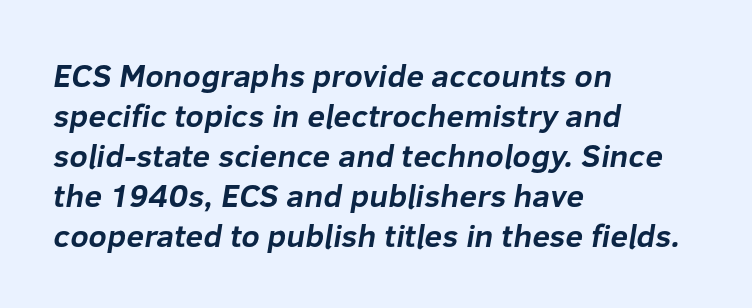
{"serif": "no", "bold": "yes", "weight": "bold", "width": "normal", "stroke_contrast": "low", "x_height": "medium", "monospaced": "no", "underline": "no", "align": "left", "line_spacing": "normal", "line_spacing_ratio": 1.25, "letter_spacing": "normal", "letter_spacing_em": 0.0, "glyph_px": 32}
